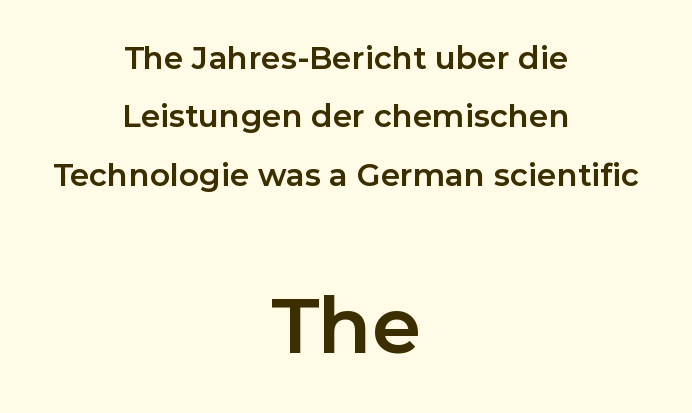
The image shows 78 px bold sans-serif type, upright; set centered, line spacing 1.88x, normal letter spacing, not underlined; the second (bottom) block is 2.52x larger; low stroke contrast and a medium x-height.
